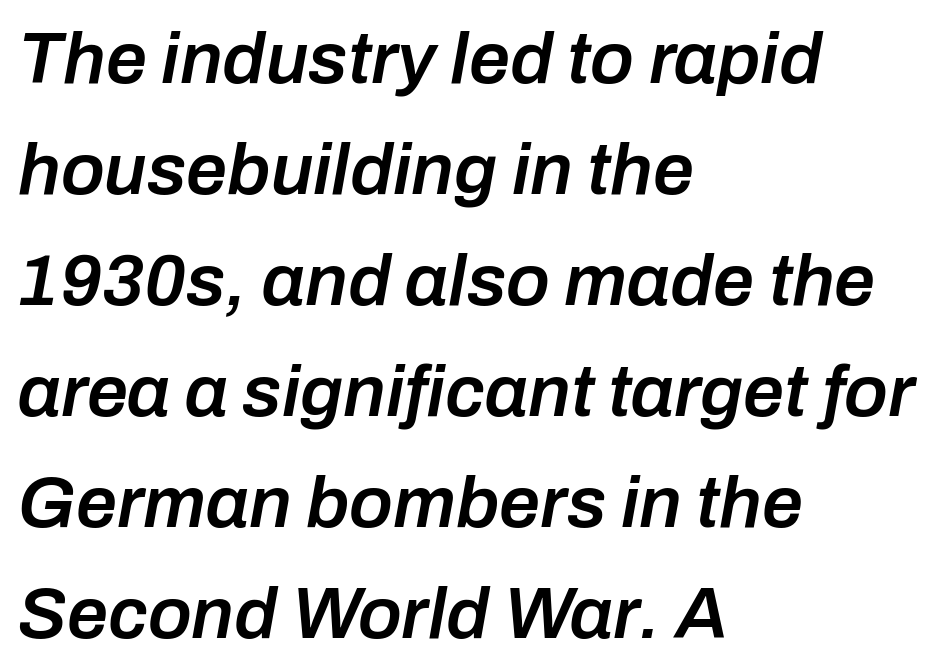
The compositor pushed each line to the left boundary. Honestly, there is no underline to notice here at all. Compared with an ordinary text face, these strokes are moderately heavier — a semibold. The leading is moderate, giving the passage an even texture.
